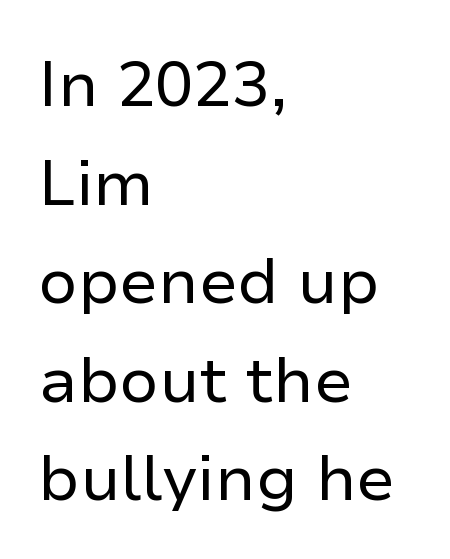
The image shows 64 px regular-weight sans-serif type, upright; set left-aligned, normal line spacing (1.54x), normal letter spacing, not underlined; low stroke contrast and a medium x-height.
